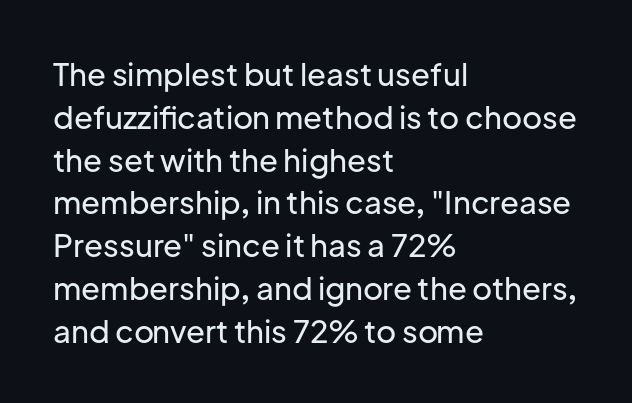
The image shows 31 px sans-serif type, upright; set left-aligned, normal line spacing (1.38x), normal letter spacing, not underlined; low stroke contrast and a medium x-height.
